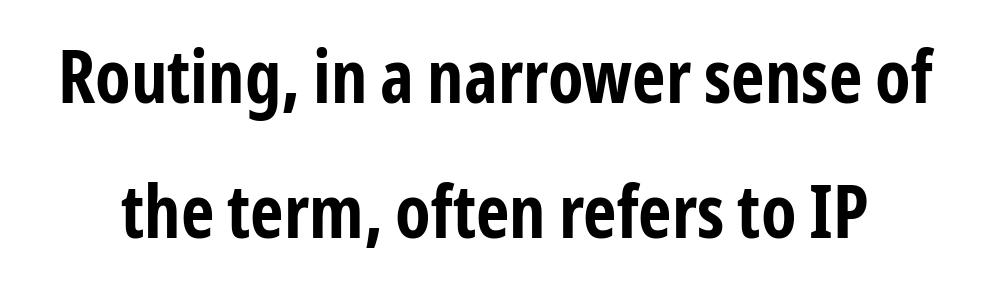
Upright lettering throughout. The rendering uses natural spacing where letterforms have individual widths. Clear beneath every line of the passage. Does the type have serifs? No, each stem ends abruptly. Students, this is bold: see how much ink each stroke carries. Glyph-to-glyph distance matches everyday printed text.
